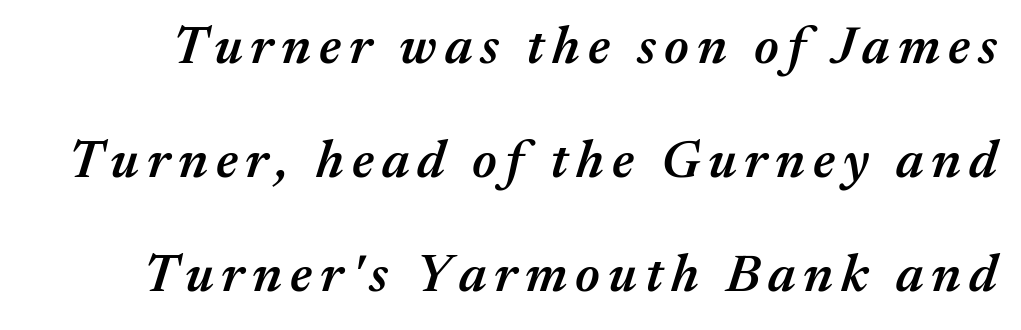
The typography opts for an oblique posture over an upright one. Bare-footed words on every line. Note the varied advance widths — an 'i' is clearly narrower than an 'm'. Vertically, the passage feels expansive, rows floating well apart.
